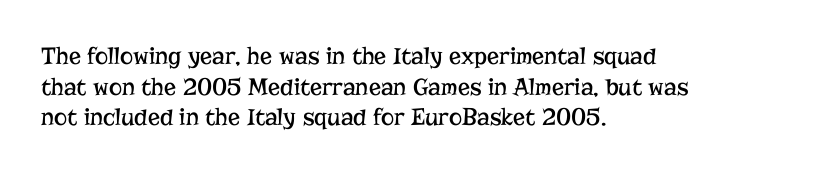
{"italic": "no", "bold": "no", "underline": "no", "align": "left", "line_spacing_ratio": 1.23, "letter_spacing": "normal", "letter_spacing_em": 0.0, "glyph_px": 25}
